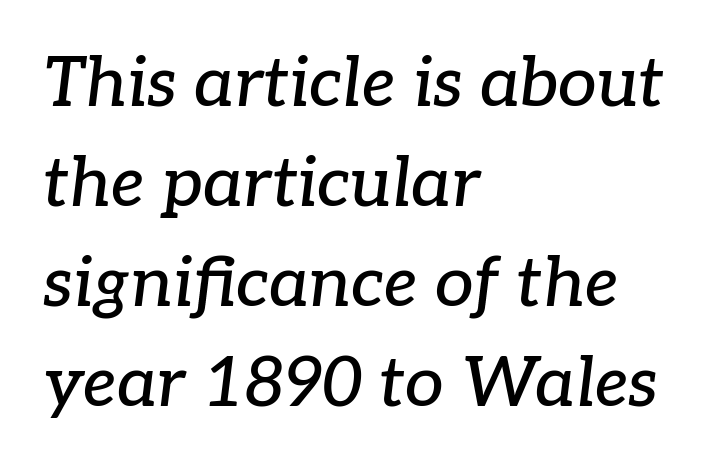
Note the varied advance widths — an 'i' is clearly narrower than an 'm'. Does the type have serifs? Yes, each stem ends in a small foot. The line-height multiplier appears to be the usual default. Characters follow at the spacing the type designer built in.
